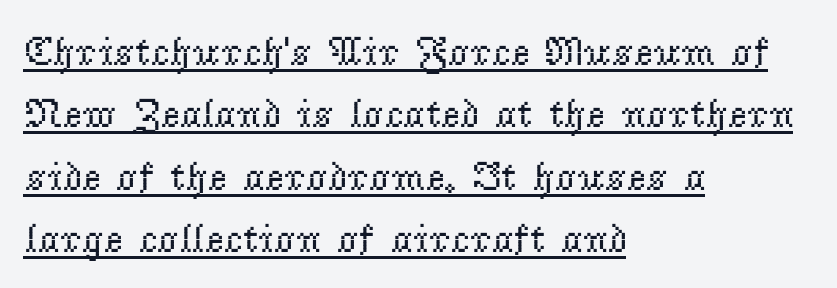
Little horizontal feet cap the strokes, marking this as serif type. The words here are underlined. Designer's note — italics off, roman on. Weight: not bold — regular or lighter.
